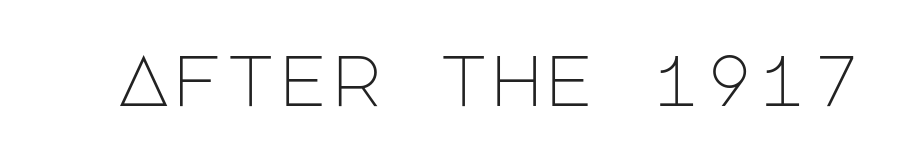
What kind of face is this? One without serifs — a sans. This sample uses an upright cut, with every glyph sitting square on the baseline. Spacing between characters is what you'd get straight out of the box. Check the space under the baseline: it is left empty. Is the stroke heavy? The answer is a plain regular-or-lighter.
